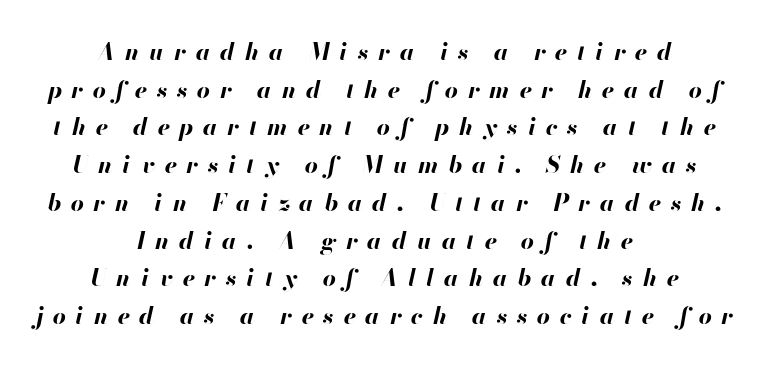
The image shows 23 px bold type, italic (leaning right); set centered, normal line spacing (1.64x), unusually wide letter spacing (+0.42 em), not underlined.
